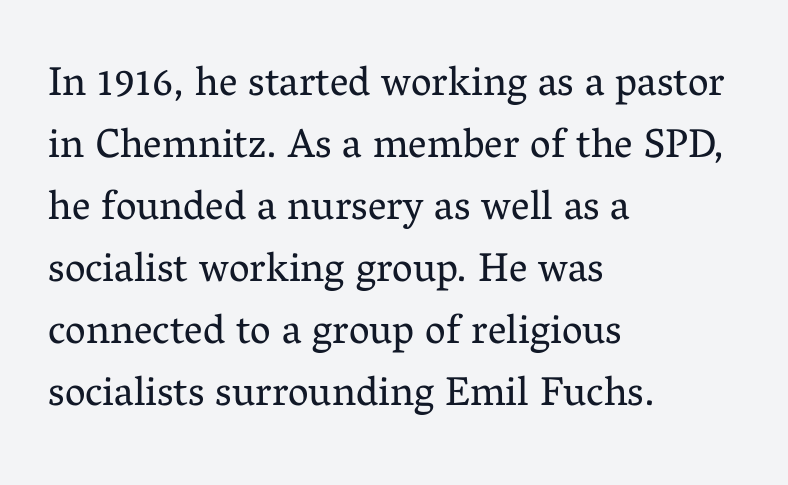
The image shows 41 px regular-weight serif type, upright; set left-aligned, normal line spacing (1.51x), normal letter spacing, not underlined; medium stroke contrast and a medium x-height.
